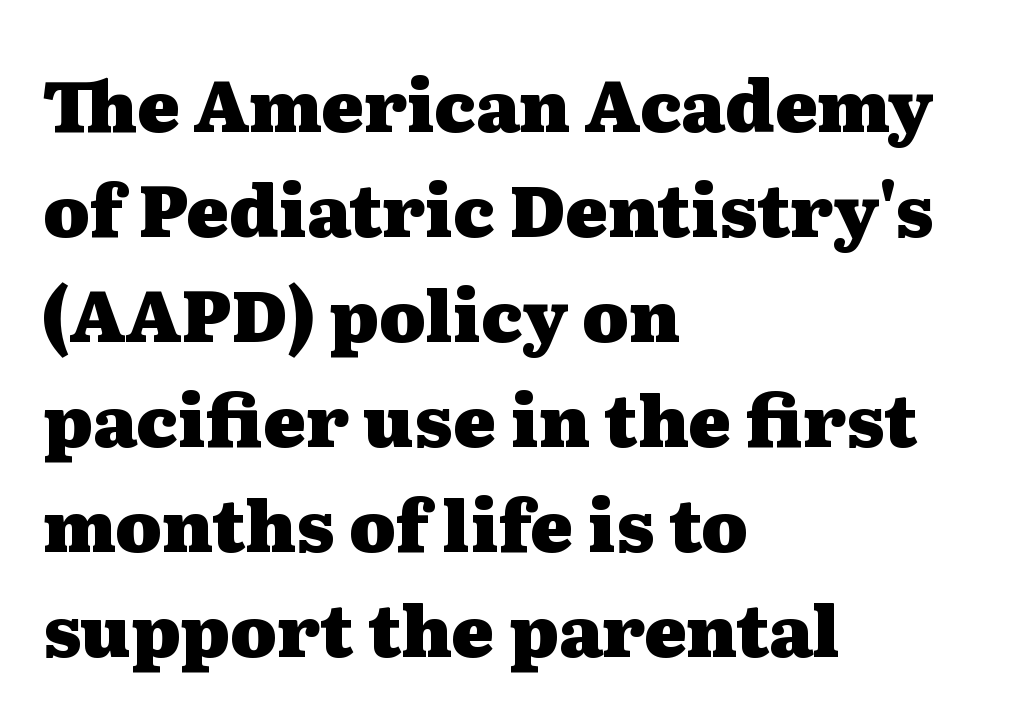
The image shows 71 px heavy, wide serif type, upright; set left-aligned, normal line spacing (1.48x), normal letter spacing, not underlined; medium stroke contrast and a medium x-height.
